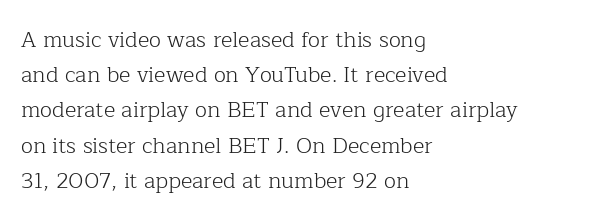
A quiet, ordinary-to-light weight characterises the typeface. Default kerning and tracking; the words read as compact shapes. These lines stack with their left ends in a neat column. The leading is moderate, giving the passage an even texture.
